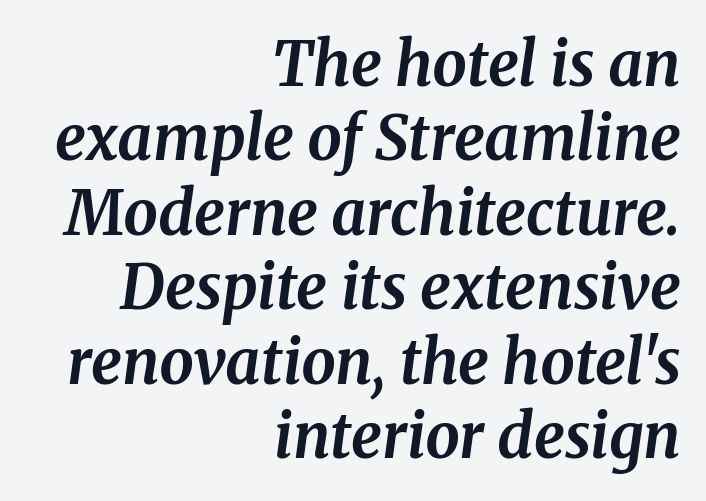
{"serif": "yes", "italic": "yes", "lean": "right", "slant_degrees": 8, "bold": "yes", "weight": "bold", "width": "normal", "stroke_contrast": "medium", "x_height": "medium", "monospaced": "no", "underline": "no", "align": "right", "line_spacing_ratio": 1.22, "letter_spacing": "normal", "letter_spacing_em": 0.0, "glyph_px": 61}
